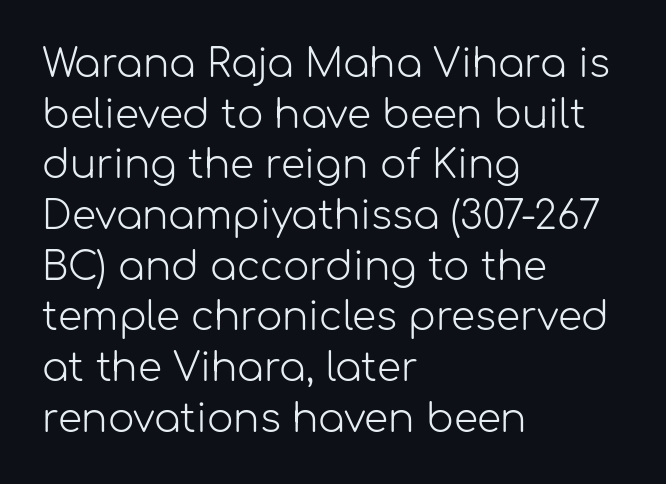
{"serif": "no", "italic": "no", "bold": "no", "weight": "light", "width": "normal", "stroke_contrast": "low", "x_height": "medium", "monospaced": "no", "underline": "no", "align": "left", "line_spacing": "normal", "line_spacing_ratio": 1.3, "letter_spacing": "normal", "letter_spacing_em": 0.0, "glyph_px": 39}
